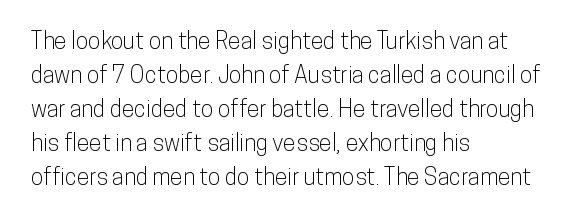
The image shows 23 px text type, upright; set left-aligned, normal line spacing (1.48x), normal letter spacing, not underlined.
